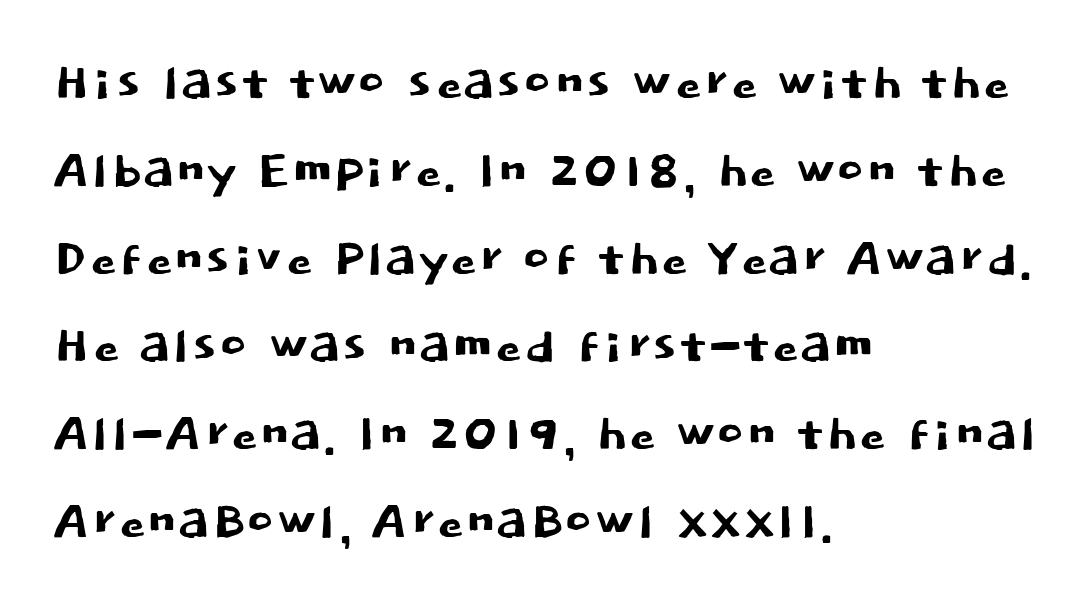
The image shows 66 px sans-serif type, upright; set left-aligned, normal line spacing (1.33x), normal letter spacing, not underlined; low stroke contrast and a large x-height.
